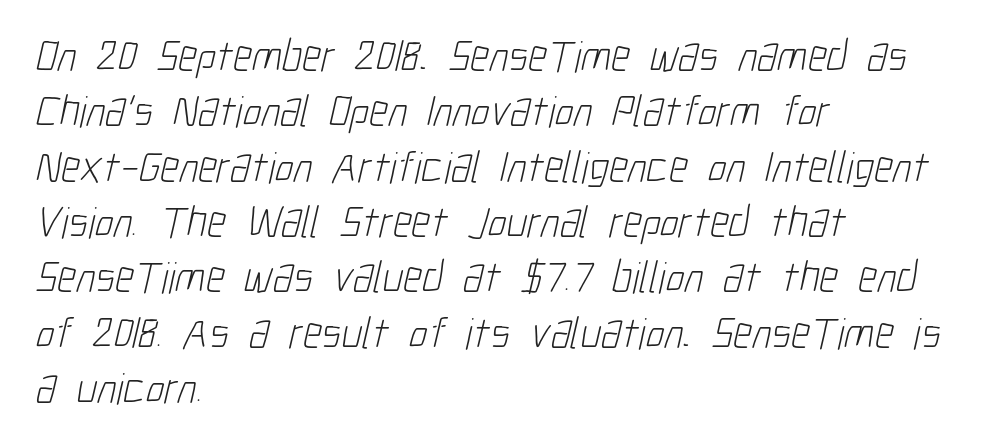
{"serif": "no", "bold": "no", "weight": "light", "width": "condensed", "stroke_contrast": "low", "x_height": "medium", "monospaced": "no", "underline": "no", "align": "left", "line_spacing_ratio": 1.23, "letter_spacing": "normal", "letter_spacing_em": 0.0, "glyph_px": 45}
